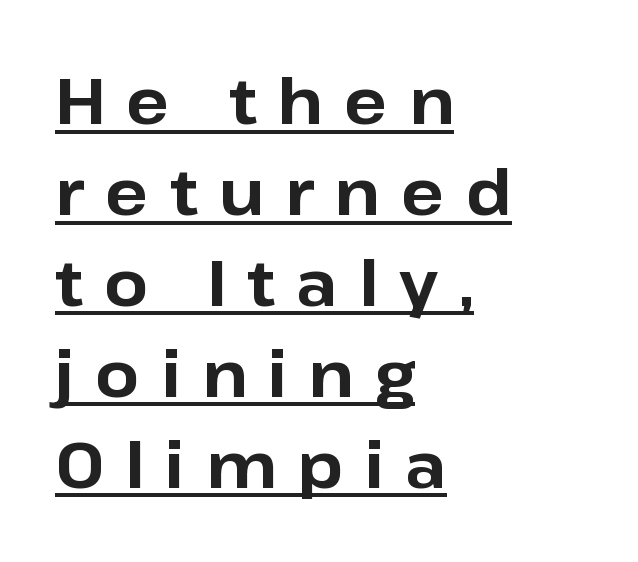
The image shows 64 px bold sans-serif type, upright; set left-aligned, normal line spacing (1.42x), unusually wide letter spacing (+0.33 em), underlined; low stroke contrast and a medium x-height.
